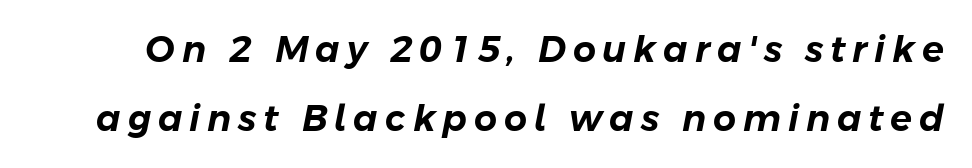
Q: Is the text italic (slanted)? A: Yes, it leans right by about 11 degrees.
Q: Is the text underlined? A: No.
Q: Is the spacing between lines tight, normal or loose? A: Loose.
Q: Width (condensed, normal, or wide)? A: Normal.
Q: Stroke contrast? A: Low.
Q: x-height? A: Medium.
Q: Monospaced? A: No.
